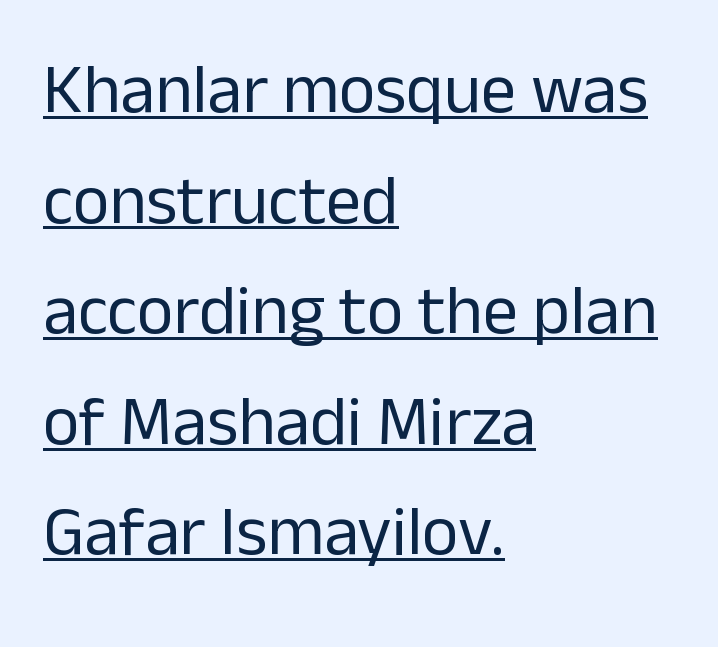
Q: Is the text bold? A: No.
Q: Is the text italic (slanted)? A: No, it is upright.
Q: Is the typeface a serif or a sans-serif typeface? A: Sans-serif.
Q: Is the text underlined? A: Yes.
Q: How is the paragraph aligned? A: Left-aligned.
Q: Is the spacing between letters normal or unusually wide? A: Normal.
Q: Is the spacing between lines tight, normal or loose? A: Normal.
Q: Width (condensed, normal, or wide)? A: Normal.
Q: Stroke contrast? A: Low.
Q: x-height? A: Medium.
Q: Monospaced? A: No.
